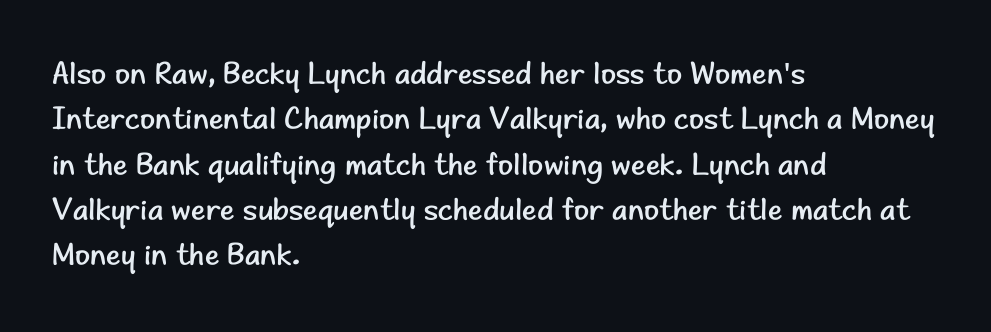
Letters rest on an invisible, unmarked baseline. Quick note: not italic, upright. Letterform terminals end flat and unadorned throughout the passage. Spacing verdict: proportional, widths tailored to each character. No chunkiness to these letters — they're not bold.
